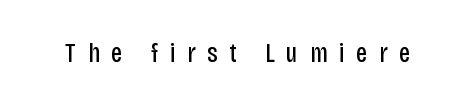
Q: Is the text bold? A: No.
Q: Is the text italic (slanted)? A: No, it is upright.
Q: Is the typeface a serif or a sans-serif typeface? A: Sans-serif.
Q: Is the text underlined? A: No.
Q: Is the spacing between letters normal or unusually wide? A: Unusually wide.
Q: Width (condensed, normal, or wide)? A: Condensed.
Q: Stroke contrast? A: Low.
Q: x-height? A: Large.
Q: Monospaced? A: No.
